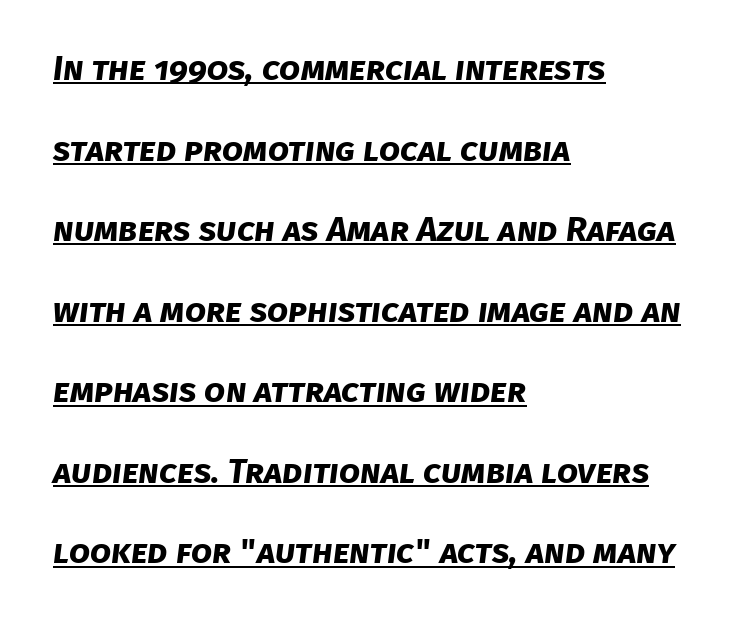
Line spacing here is loose. Proportional: the letters do not fall into vertical columns. Which margin do the lines hug? The left one — the right edge is uneven. The lettering is marked with a stroke running underneath it. Emphasis by weight is at full strength: bold.
